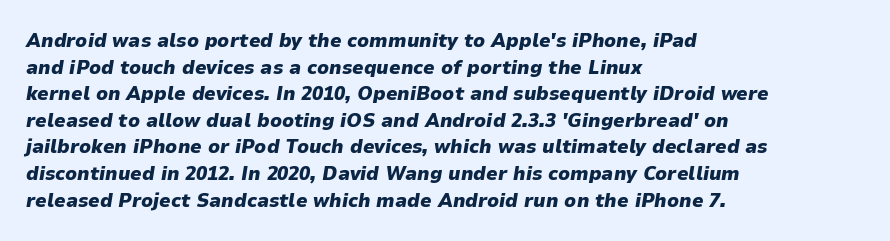
Every letter is thick-stroked: bold, no question. The letterforms sit shoulder to shoulder at normal distance. An italicized treatment has been applied to the whole sample. All the whitespace from short lines collects on the right. Clear beneath every line of the passage. Compared with typical paragraphs, the rows here are spaced about the same.
